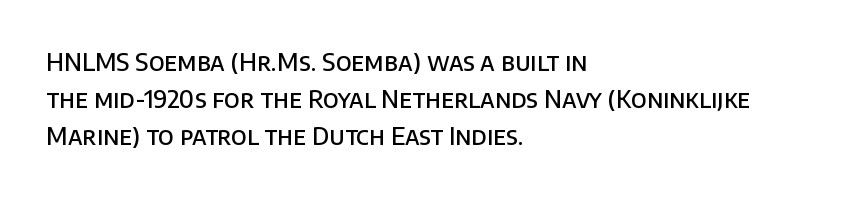
The image shows 24 px text type, upright; set left-aligned, normal line spacing (1.54x), normal letter spacing, not underlined.
